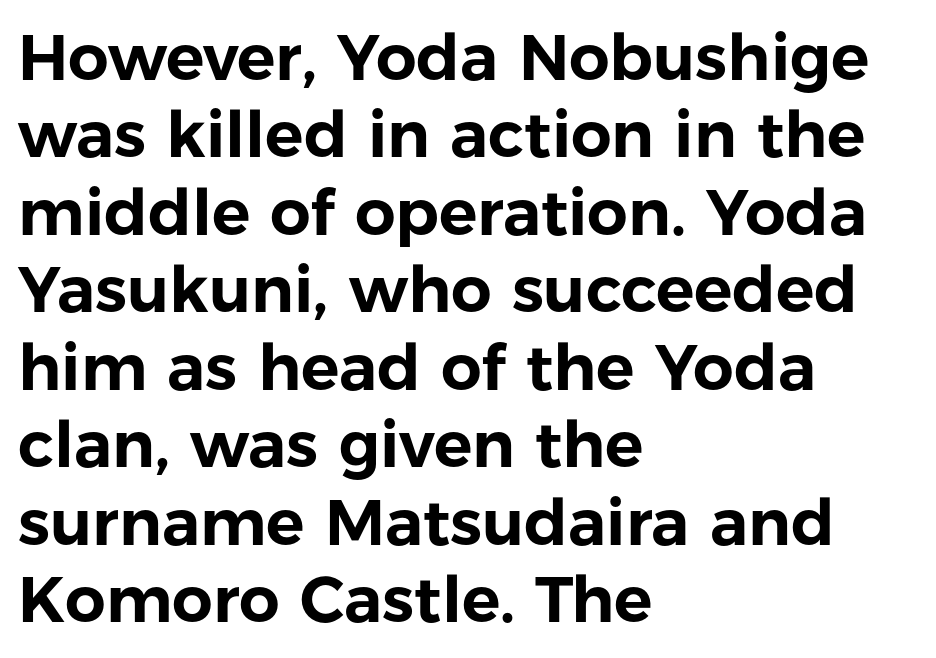
The image shows 64 px sans-serif type, upright; set left-aligned, line spacing 1.21x, normal letter spacing, not underlined; low stroke contrast and a medium x-height.
